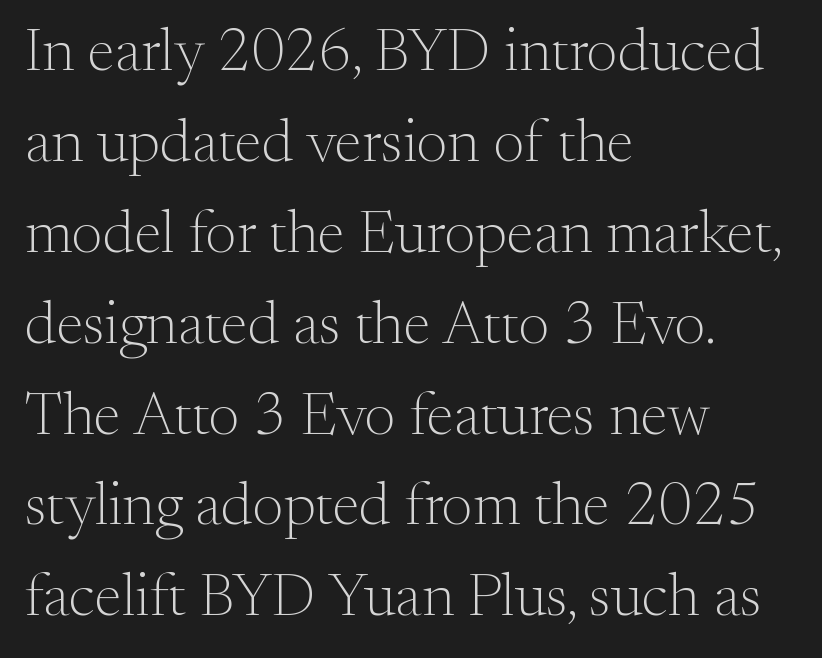
Nothing unusual about the tracking: characters are spaced as the font intends. Anything drawn beneath the words? Only blank space. Tall strokes in this sample are plumb rather than angled. Stroke terminals: seriffed. The compositor pushed each line to the left boundary.
